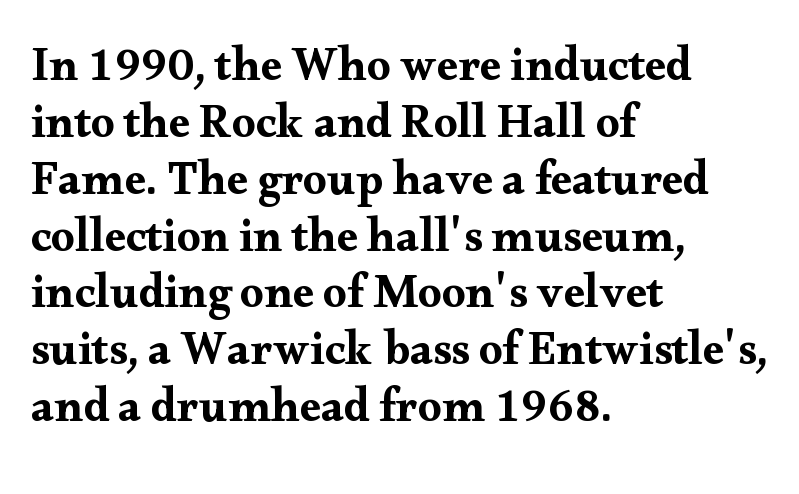
Do the characters align in a grid? No, the font is proportional. The foot of each line stays bare and open. Compared with typical body copy, the letter spacing here is the same. In terms of posture, this sample is upright. All the whitespace from short lines collects on the right. The passage shown is typeset with a serif family.
